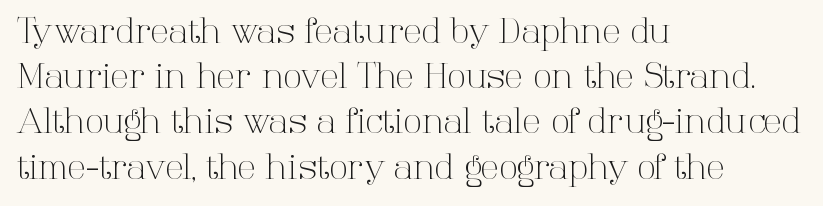
The image shows 34 px light serif type, upright; set left-aligned, normal line spacing (1.33x), normal letter spacing, not underlined; high stroke contrast and a medium x-height.
